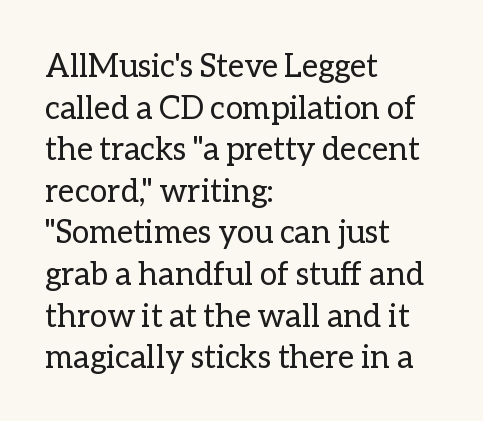
{"italic": "no", "bold": "no", "weight": "regular", "width": "normal", "stroke_contrast": "low", "x_height": "medium", "monospaced": "no", "underline": "no", "align": "left", "line_spacing": "normal", "line_spacing_ratio": 1.3, "letter_spacing": "normal", "letter_spacing_em": 0.0, "glyph_px": 32}
